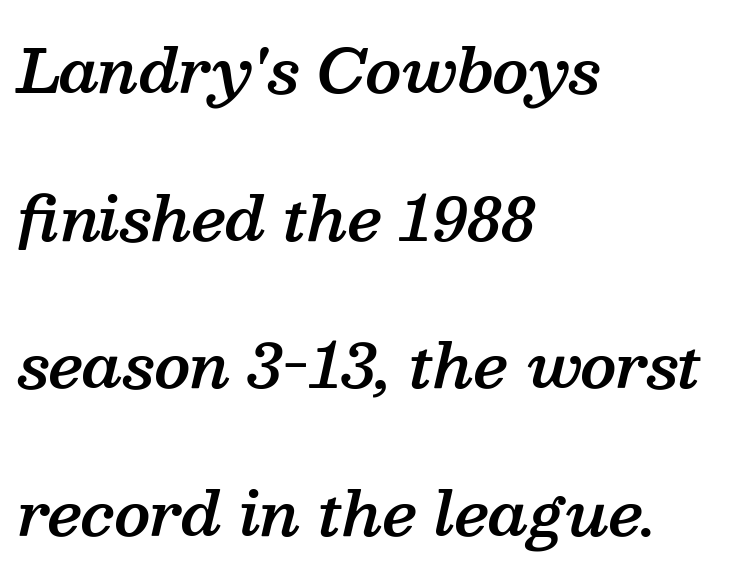
Q: Is the text bold? A: Semi-bold.
Q: Is the text italic (slanted)? A: Yes, it leans right by about 13 degrees.
Q: Is the typeface a serif or a sans-serif typeface? A: Serif.
Q: Is the text underlined? A: No.
Q: How is the paragraph aligned? A: Left-aligned.
Q: Is the spacing between letters normal or unusually wide? A: Normal.
Q: Is the spacing between lines tight, normal or loose? A: Loose.
Q: Width (condensed, normal, or wide)? A: Normal.
Q: Stroke contrast? A: Medium.
Q: x-height? A: Medium.
Q: Monospaced? A: No.
